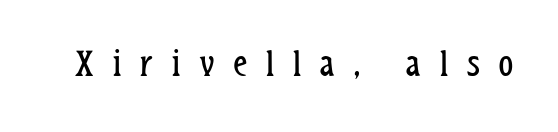
Q: Is the text bold? A: No.
Q: Is the text italic (slanted)? A: No, it is upright.
Q: Is the typeface a serif or a sans-serif typeface? A: Sans-serif.
Q: Is the text underlined? A: No.
Q: Is the spacing between letters normal or unusually wide? A: Unusually wide.
Q: Width (condensed, normal, or wide)? A: Condensed.
Q: Stroke contrast? A: Low.
Q: x-height? A: Medium.
Q: Monospaced? A: No.
